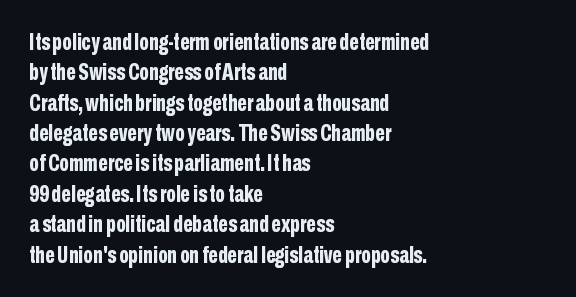
Each word holds together tightly as a unit, with standard inter-letter gaps. Typeset ragged right — the left edge is the straight one. Has an underline been added? It has not. The passage shown stacks its lines at a standard gap. A typesetter would mark this as roman, not italic. The passage shown is emphatically bold.
